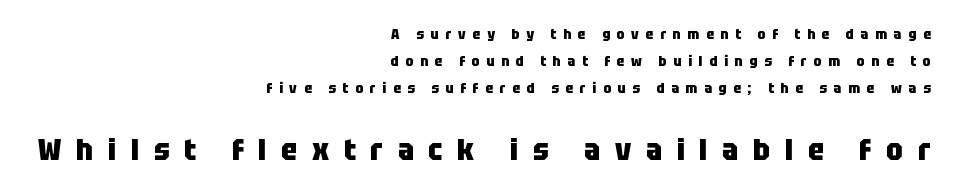
Q: Is the text bold? A: Yes.
Q: Is the text italic (slanted)? A: No, it is upright.
Q: Is the typeface a serif or a sans-serif typeface? A: Sans-serif.
Q: Is the text underlined? A: No.
Q: How is the paragraph aligned? A: Right-aligned.
Q: Is the spacing between letters normal or unusually wide? A: Unusually wide.
Q: Is the spacing between lines tight, normal or loose? A: Loose.
Q: Which block of text is set in a larger size, the first (top) or the second (bottom)? A: The second (bottom) one.
Q: Width (condensed, normal, or wide)? A: Condensed.
Q: Stroke contrast? A: Low.
Q: x-height? A: Large.
Q: Monospaced? A: No.
